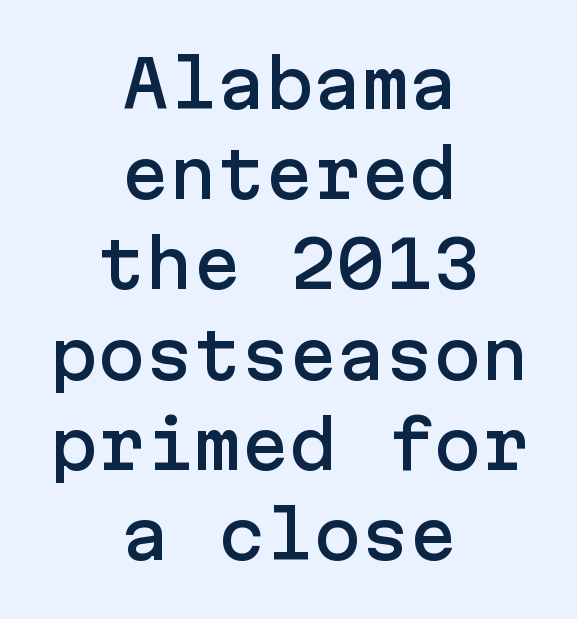
The image shows 64 px sans-serif type, upright; set centered, normal line spacing (1.41x), normal letter spacing, not underlined; low stroke contrast and a medium x-height.
